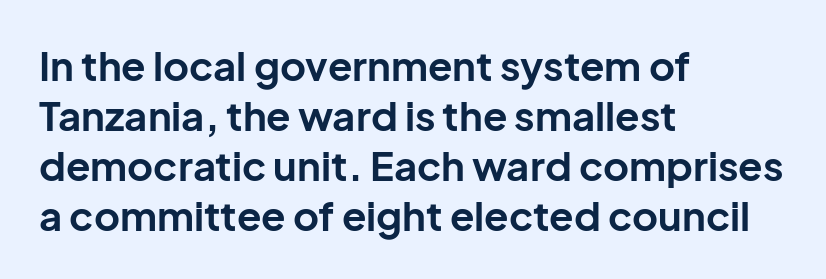
{"serif": "no", "italic": "no", "bold": "yes", "weight": "bold", "width": "normal", "stroke_contrast": "low", "x_height": "medium", "monospaced": "no", "underline": "no", "align": "left", "line_spacing": "normal", "line_spacing_ratio": 1.25, "letter_spacing": "normal", "letter_spacing_em": 0.0, "glyph_px": 40}
